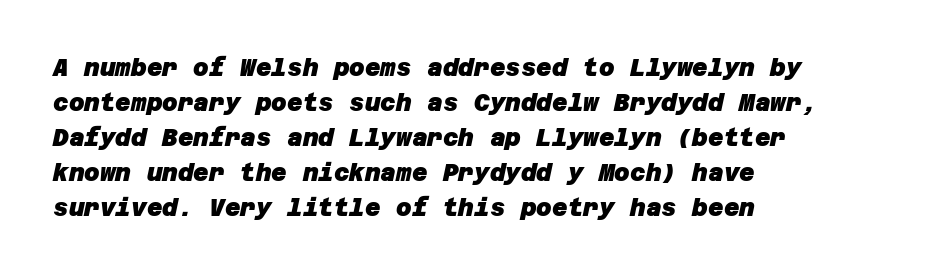
Q: Is the text bold? A: Yes.
Q: Is the text underlined? A: No.
Q: How is the paragraph aligned? A: Left-aligned.
Q: Is the spacing between letters normal or unusually wide? A: Normal.
Q: Is the spacing between lines tight, normal or loose? A: Normal.
